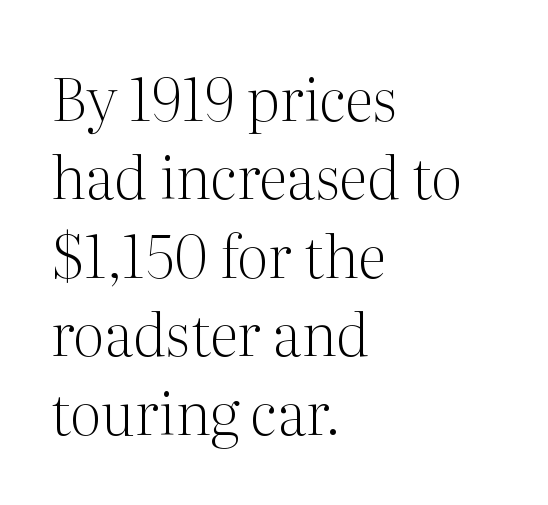
The image shows 59 px light serif type, upright; set left-aligned, normal line spacing (1.33x), normal letter spacing, not underlined; medium stroke contrast and a medium x-height.
